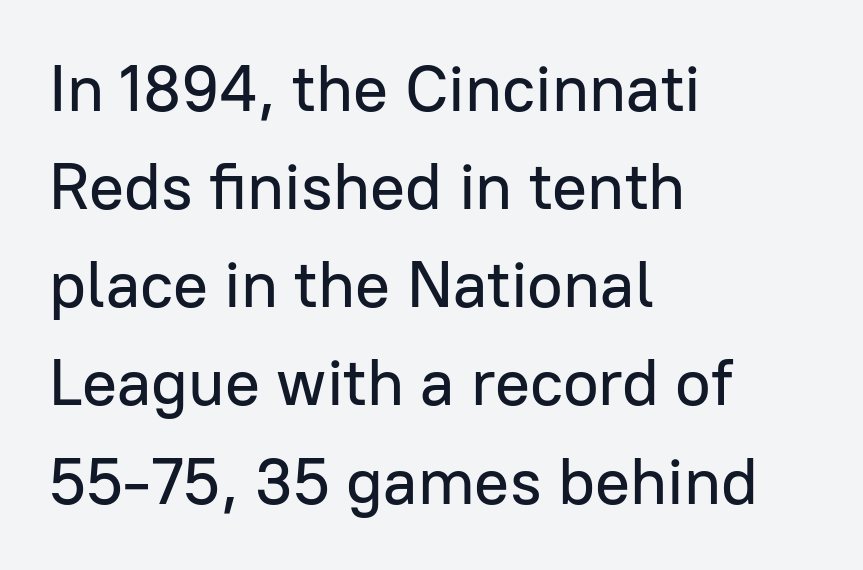
Q: Is the text italic (slanted)? A: No, it is upright.
Q: Is the typeface a serif or a sans-serif typeface? A: Sans-serif.
Q: Is the text underlined? A: No.
Q: How is the paragraph aligned? A: Left-aligned.
Q: Is the spacing between letters normal or unusually wide? A: Normal.
Q: Is the spacing between lines tight, normal or loose? A: Normal.
Q: Width (condensed, normal, or wide)? A: Normal.
Q: Stroke contrast? A: Low.
Q: x-height? A: Medium.
Q: Monospaced? A: No.
